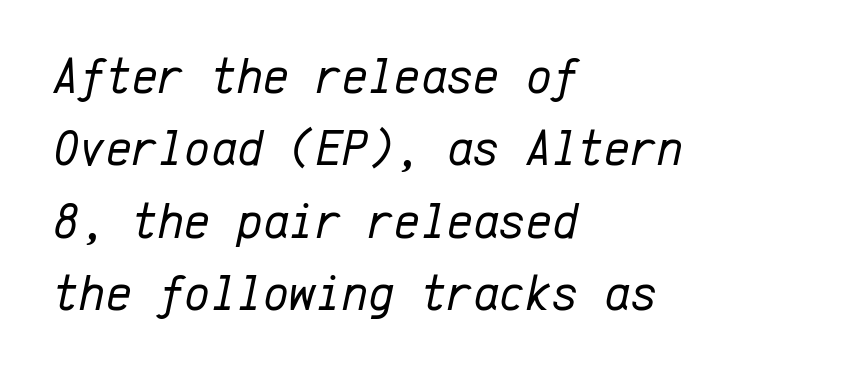
Q: Is the text bold? A: No.
Q: Is the text italic (slanted)? A: Yes, it leans right by about 12 degrees.
Q: Is the text underlined? A: No.
Q: How is the paragraph aligned? A: Left-aligned.
Q: Is the spacing between letters normal or unusually wide? A: Normal.
Q: Is the spacing between lines tight, normal or loose? A: Normal.
Q: Width (condensed, normal, or wide)? A: Normal.
Q: Stroke contrast? A: Low.
Q: x-height? A: Medium.
Q: Monospaced? A: Yes.
